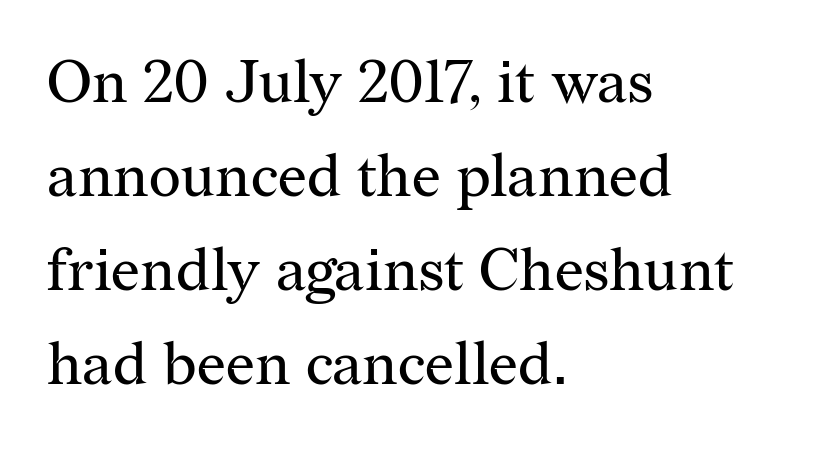
Q: Is the text bold? A: No.
Q: Is the text italic (slanted)? A: No, it is upright.
Q: Is the typeface a serif or a sans-serif typeface? A: Serif.
Q: Is the text underlined? A: No.
Q: How is the paragraph aligned? A: Left-aligned.
Q: Is the spacing between letters normal or unusually wide? A: Normal.
Q: Is the spacing between lines tight, normal or loose? A: Normal.
Q: Width (condensed, normal, or wide)? A: Normal.
Q: Stroke contrast? A: Medium.
Q: x-height? A: Medium.
Q: Monospaced? A: No.
